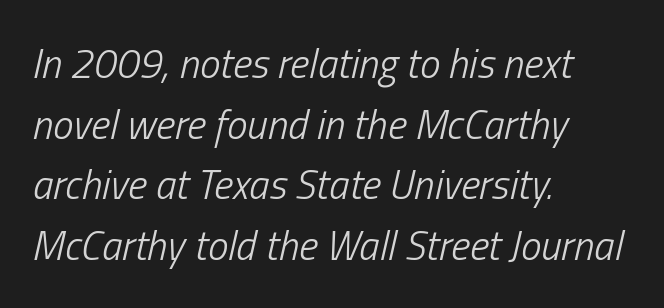
{"italic": "yes", "lean": "right", "slant_degrees": 13, "bold": "no", "weight": "light", "width": "condensed", "stroke_contrast": "low", "x_height": "medium", "monospaced": "no", "underline": "no", "align": "left", "line_spacing": "normal", "line_spacing_ratio": 1.48, "letter_spacing": "normal", "letter_spacing_em": 0.0, "glyph_px": 41}
